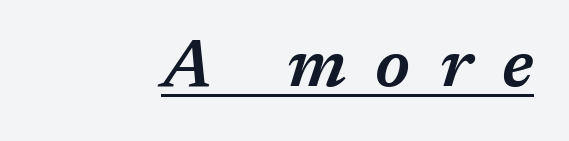
Q: Is the text bold? A: Semi-bold.
Q: Is the text italic (slanted)? A: Yes, it leans right by about 17 degrees.
Q: Is the text underlined? A: Yes.
Q: How is the paragraph aligned? A: Right-aligned.
Q: Is the spacing between letters normal or unusually wide? A: Unusually wide.
Q: Width (condensed, normal, or wide)? A: Normal.
Q: Stroke contrast? A: Medium.
Q: x-height? A: Medium.
Q: Monospaced? A: No.
